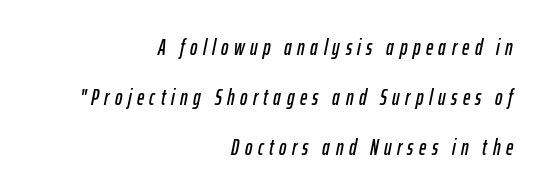
Q: Is the text italic (slanted)? A: Yes, it leans right by about 12 degrees.
Q: Is the text underlined? A: No.
Q: How is the paragraph aligned? A: Right-aligned.
Q: Is the spacing between letters normal or unusually wide? A: Unusually wide.
Q: Is the spacing between lines tight, normal or loose? A: Loose.
